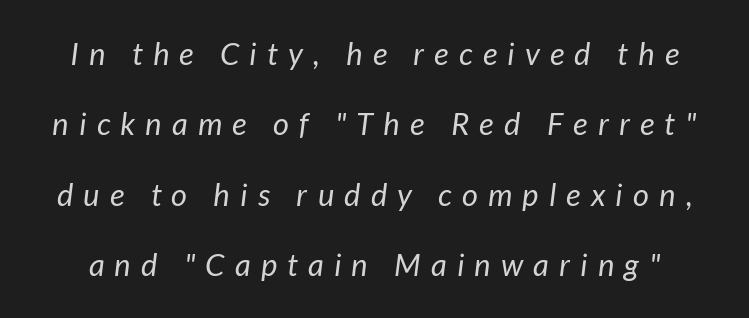
Q: Is the text bold? A: No.
Q: Is the text italic (slanted)? A: Yes, it leans right by about 7 degrees.
Q: Is the text underlined? A: No.
Q: Is the spacing between letters normal or unusually wide? A: Unusually wide.
Q: Is the spacing between lines tight, normal or loose? A: Loose.
Q: Width (condensed, normal, or wide)? A: Normal.
Q: Stroke contrast? A: Low.
Q: x-height? A: Medium.
Q: Monospaced? A: No.
